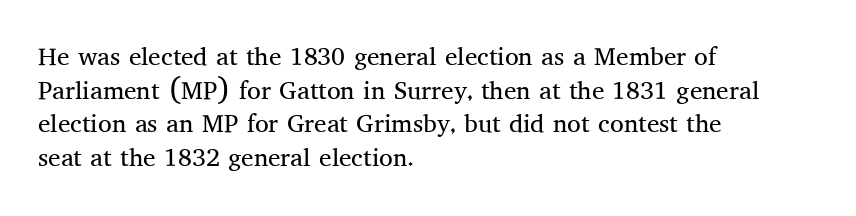
The image shows 25 px text type, upright; set left-aligned, normal line spacing (1.35x), normal letter spacing, not underlined.
